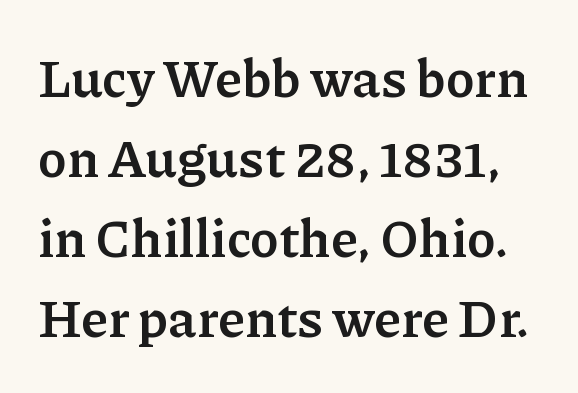
The image shows 53 px semibold serif type, upright; set normal line spacing (1.51x), normal letter spacing, not underlined; low stroke contrast and a medium x-height.
